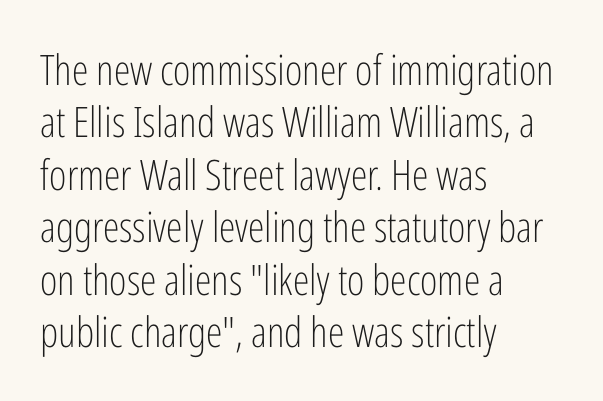
A typesetter would call this proportional, since set widths differ per character. Check the space under the baseline: it is left empty. When letters stand straight like this, we call the style roman or upright. The designer left line spacing at the default.
